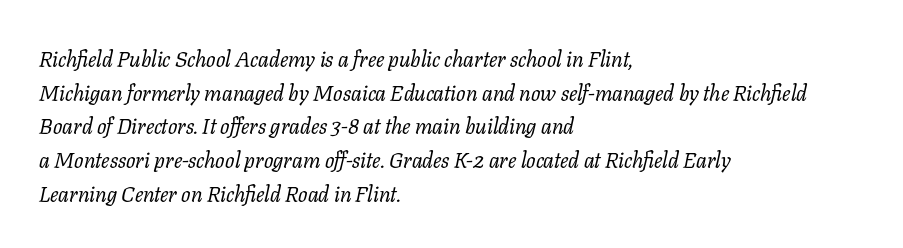
The image shows 22 px text type, italic (leaning right); set left-aligned, normal line spacing (1.53x), normal letter spacing, not underlined.
